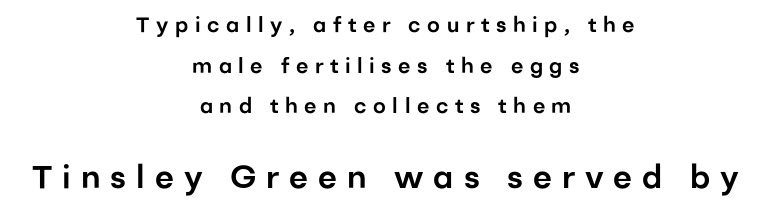
The image shows 32 px sans-serif type, upright; set centered, loose line spacing (1.93x), unusually wide letter spacing (+0.31 em), not underlined; the second (bottom) block is 1.52x larger; low stroke contrast and a medium x-height.
